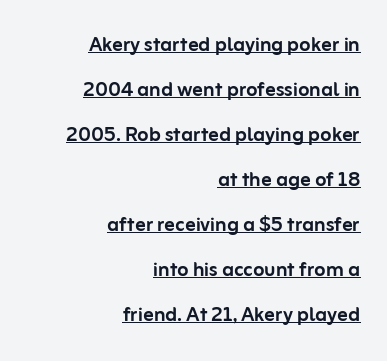
{"italic": "no", "underline": "yes", "align": "right", "line_spacing_ratio": 1.73, "letter_spacing": "normal", "letter_spacing_em": 0.0, "glyph_px": 26}
